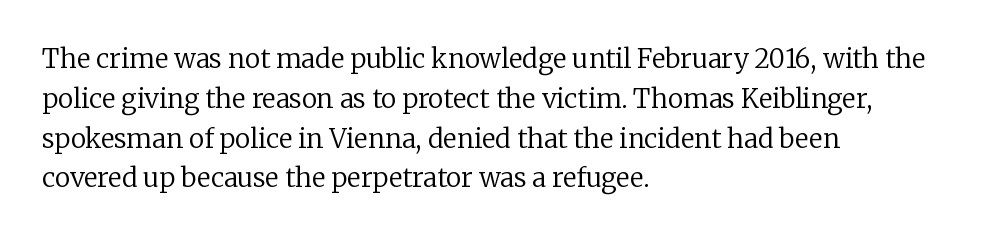
Q: Is the text bold? A: No.
Q: Is the text italic (slanted)? A: No, it is upright.
Q: Is the text underlined? A: No.
Q: How is the paragraph aligned? A: Left-aligned.
Q: Is the spacing between letters normal or unusually wide? A: Normal.
Q: Is the spacing between lines tight, normal or loose? A: Normal.
